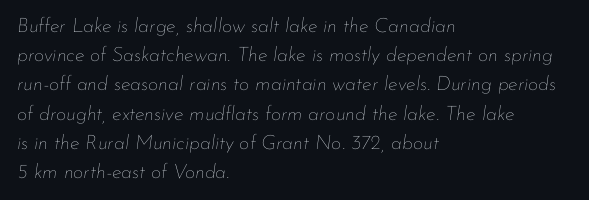
{"italic": "yes", "lean": "right", "slant_degrees": 7, "bold": "no", "underline": "no", "align": "left", "line_spacing": "normal", "line_spacing_ratio": 1.46, "letter_spacing": "normal", "letter_spacing_em": 0.0, "glyph_px": 20}
